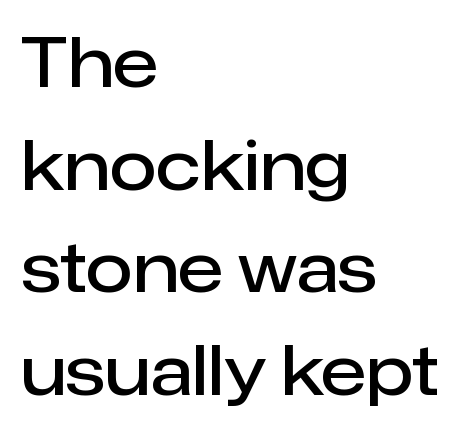
The image shows 68 px semibold sans-serif type, upright; set left-aligned, normal line spacing (1.51x), normal letter spacing, not underlined; low stroke contrast and a medium x-height.
